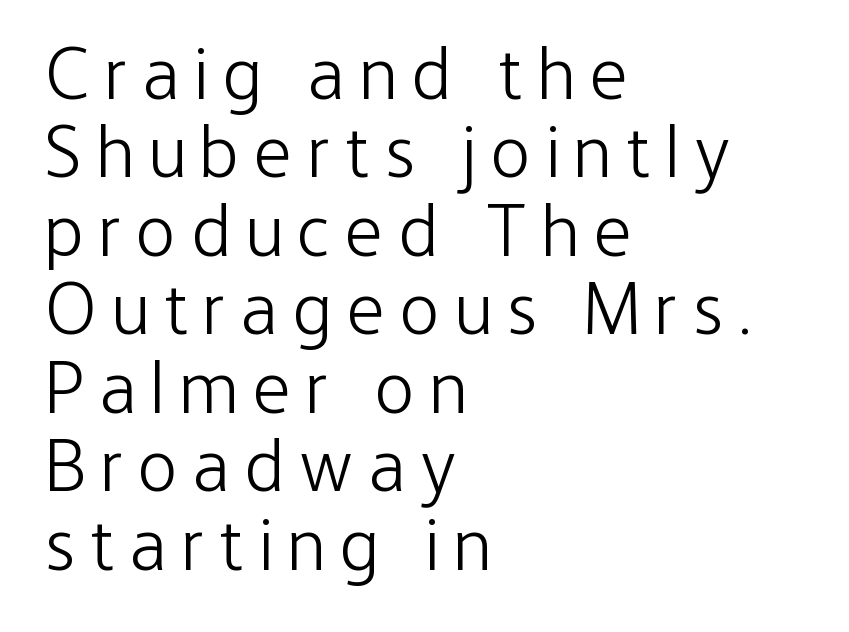
The string is rendered with underlining switched off. The axis of the letterforms is exactly vertical. Leading is clearly below the norm, producing a dense column. The rendering inserts visible extra space after every character. I'd call this a sans setting — the letters go barefoot. Does the copy run flush right? No — it runs flush left.
